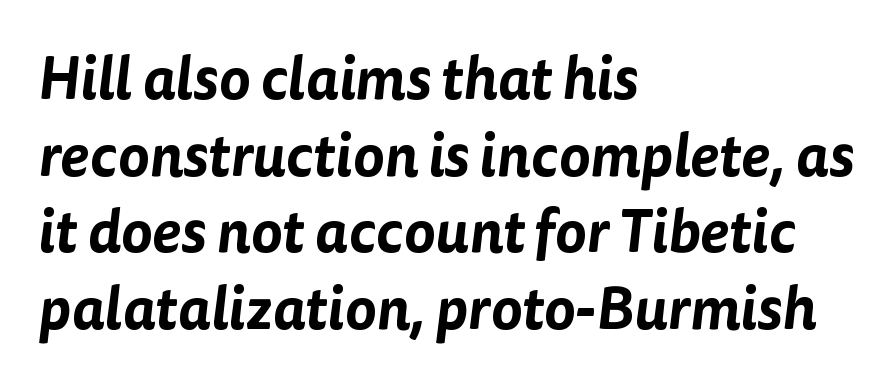
Q: Is the typeface a serif or a sans-serif typeface? A: Sans-serif.
Q: Is the text underlined? A: No.
Q: How is the paragraph aligned? A: Left-aligned.
Q: Is the spacing between letters normal or unusually wide? A: Normal.
Q: Is the spacing between lines tight, normal or loose? A: Normal.
Q: Width (condensed, normal, or wide)? A: Normal.
Q: Stroke contrast? A: Low.
Q: x-height? A: Medium.
Q: Monospaced? A: No.
